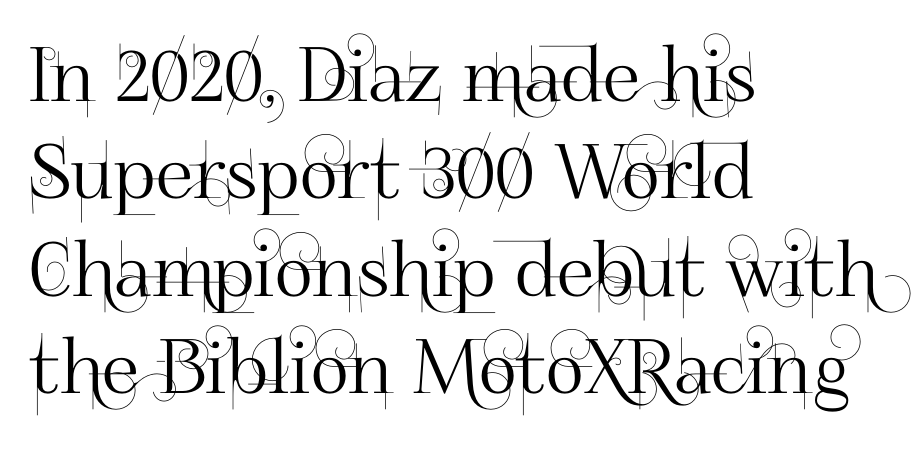
Q: Is the text italic (slanted)? A: No, it is upright.
Q: Is the typeface a serif or a sans-serif typeface? A: Sans-serif.
Q: Is the text underlined? A: No.
Q: How is the paragraph aligned? A: Left-aligned.
Q: Is the spacing between letters normal or unusually wide? A: Normal.
Q: Is the spacing between lines tight, normal or loose? A: Normal.
Q: Width (condensed, normal, or wide)? A: Normal.
Q: Stroke contrast? A: High.
Q: x-height? A: Small.
Q: Monospaced? A: No.
